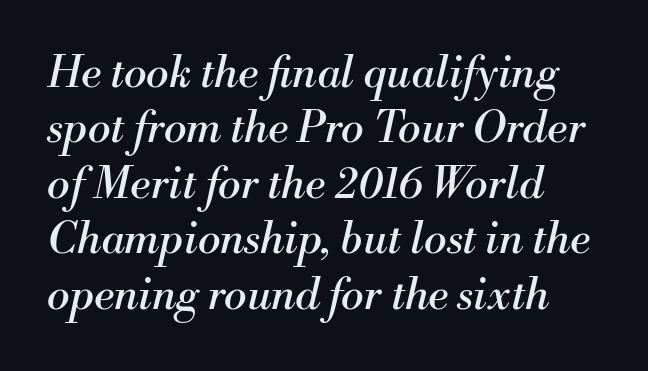
{"serif": "yes", "italic": "yes", "lean": "right", "slant_degrees": 13, "bold": "no", "weight": "regular", "width": "normal", "stroke_contrast": "medium", "x_height": "small", "monospaced": "no", "underline": "no", "align": "left", "line_spacing": "normal", "line_spacing_ratio": 1.29, "letter_spacing": "normal", "letter_spacing_em": 0.0, "glyph_px": 43}
